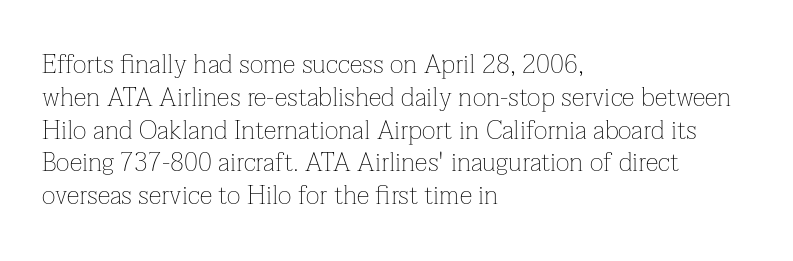
{"italic": "no", "bold": "no", "underline": "no", "align": "left", "line_spacing": "normal", "line_spacing_ratio": 1.26, "letter_spacing": "normal", "letter_spacing_em": 0.0, "glyph_px": 26}
